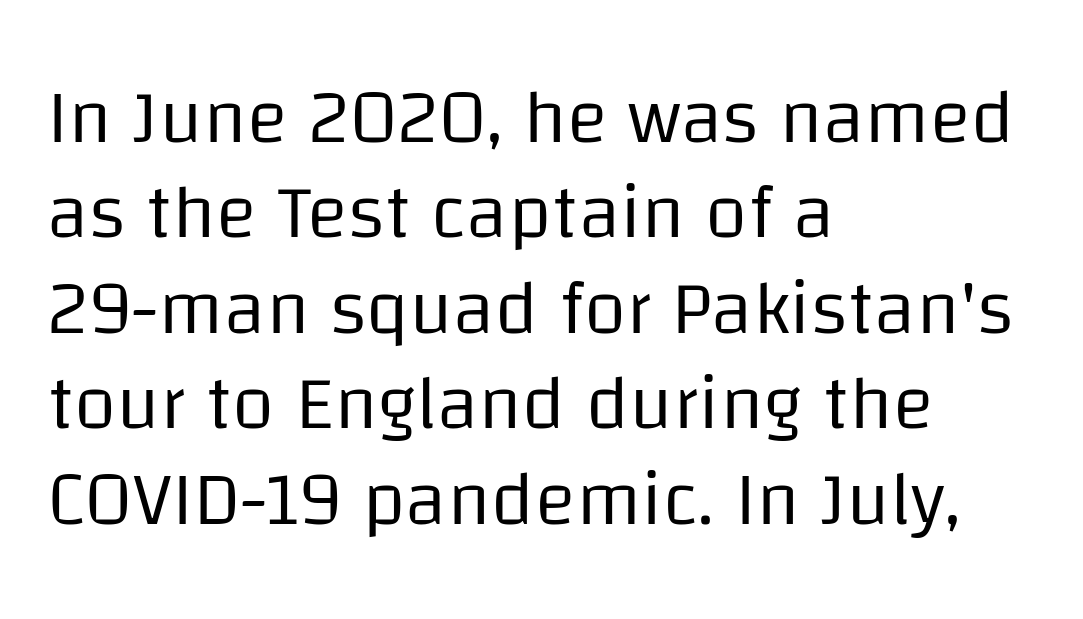
Each row of text sits above clean, open space. Letterform terminals end flat and unadorned throughout the passage. A roman cut, with each character standing at attention. Horizontally, the lines are justified to the leading edge only. Here the glyphs are tracked normally, forming tight word shapes.
